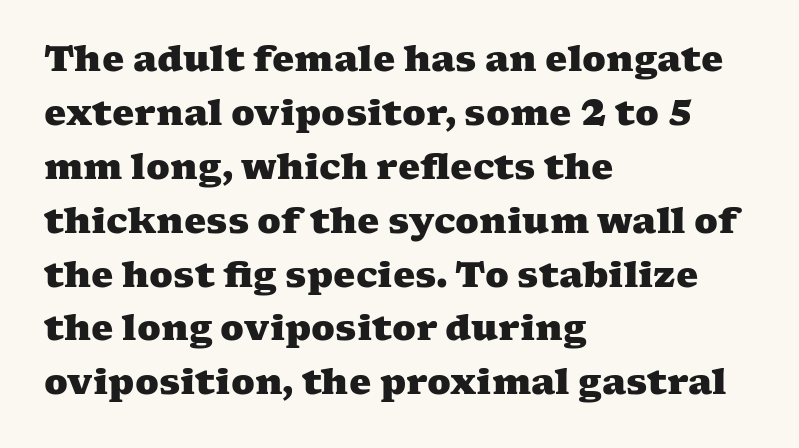
Q: Is the text bold? A: Yes.
Q: Is the typeface a serif or a sans-serif typeface? A: Serif.
Q: Is the text underlined? A: No.
Q: How is the paragraph aligned? A: Left-aligned.
Q: Is the spacing between letters normal or unusually wide? A: Normal.
Q: Is the spacing between lines tight, normal or loose? A: Normal.
Q: Width (condensed, normal, or wide)? A: Wide.
Q: Stroke contrast? A: Medium.
Q: x-height? A: Medium.
Q: Monospaced? A: No.
